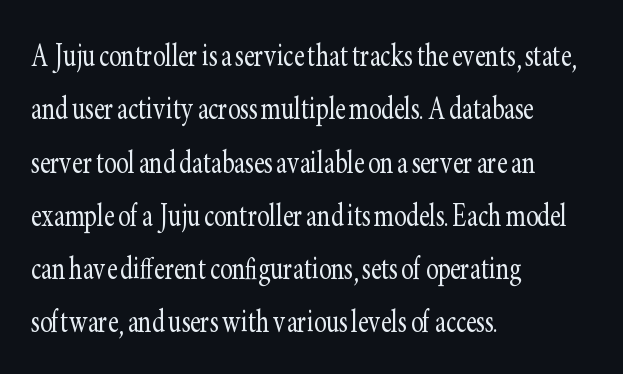
Serifs: yes, visible at the terminals of the letterforms. The glyphs are unaccompanied by any horizontal stroke below them. Which margin do the lines hug? The left one — the right edge is uneven. These lines are rendered in a variable-pitch font. Stroke mass is kept to a normal reading level or below. Tracking here is standard; glyphs follow each other at the usual distance.
